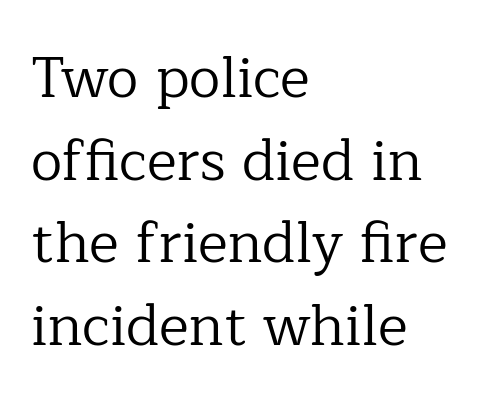
These lines stack with their left ends in a neat column. Between one letter and the next there's only the usual sliver of space. Letters have the restrained weight of plain body copy at most. Posture: upright roman. Vertically, the passage feels balanced, rows spaced as you'd expect. Lines of text with bare space underneath.
